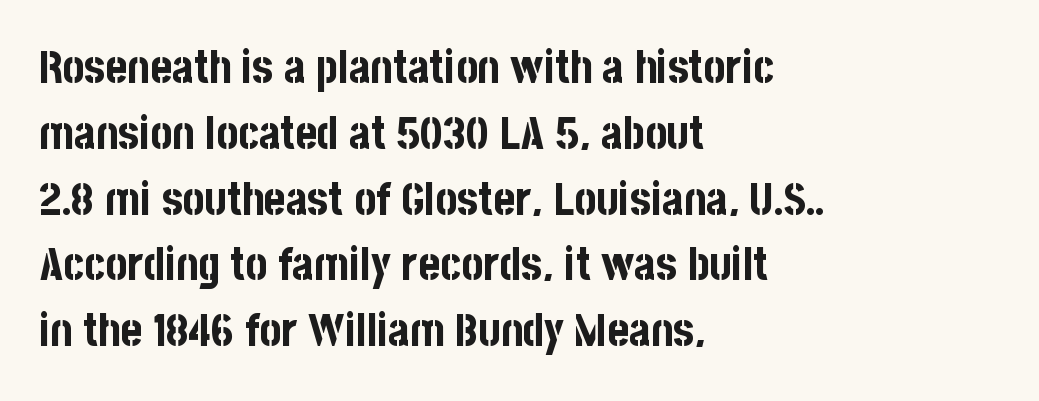
Q: Is the text bold? A: Yes.
Q: Is the text italic (slanted)? A: No, it is upright.
Q: Is the typeface a serif or a sans-serif typeface? A: Sans-serif.
Q: Is the text underlined? A: No.
Q: How is the paragraph aligned? A: Left-aligned.
Q: Is the spacing between letters normal or unusually wide? A: Normal.
Q: Is the spacing between lines tight, normal or loose? A: Normal.
Q: Width (condensed, normal, or wide)? A: Condensed.
Q: Stroke contrast? A: Low.
Q: x-height? A: Large.
Q: Monospaced? A: No.
